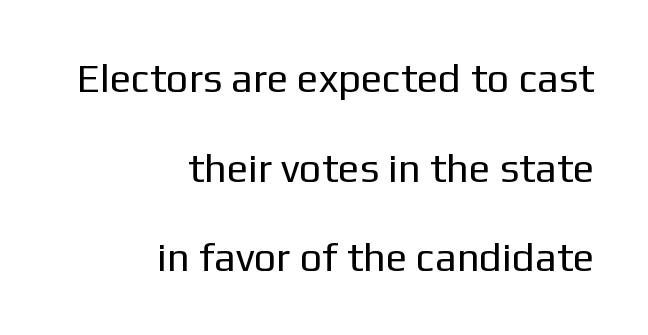
To sum up the face: it is a sans, with no serifs. Designer's note — italics off, roman on. The typeface has the unassuming heft of standard copy or less. Looks like regular typesetting: each glyph gets only the width it needs. Quick note: interline space is abundant. The paragraph has a hard right edge and a soft left edge.
